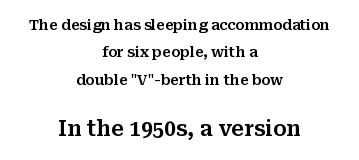
{"italic": "no", "underline": "no", "align": "center", "line_spacing": "loose", "line_spacing_ratio": 1.96, "letter_spacing": "normal", "letter_spacing_em": 0.0, "larger_block": "second", "size_ratio": 1.5, "glyph_px": 21}
